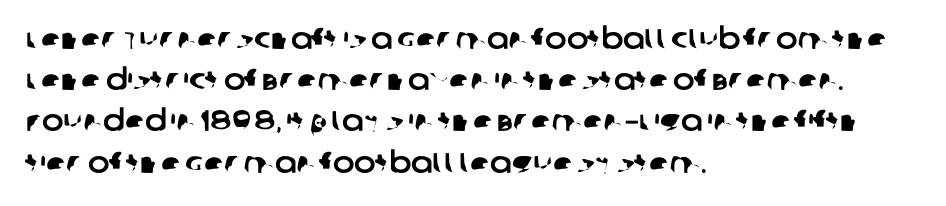
The designer went with a sans here, leaving each stem footless. The rows are spaced the way most documents space them. Glyph-to-glyph distance matches everyday printed text. Words float on clear page, feet unadorned.
